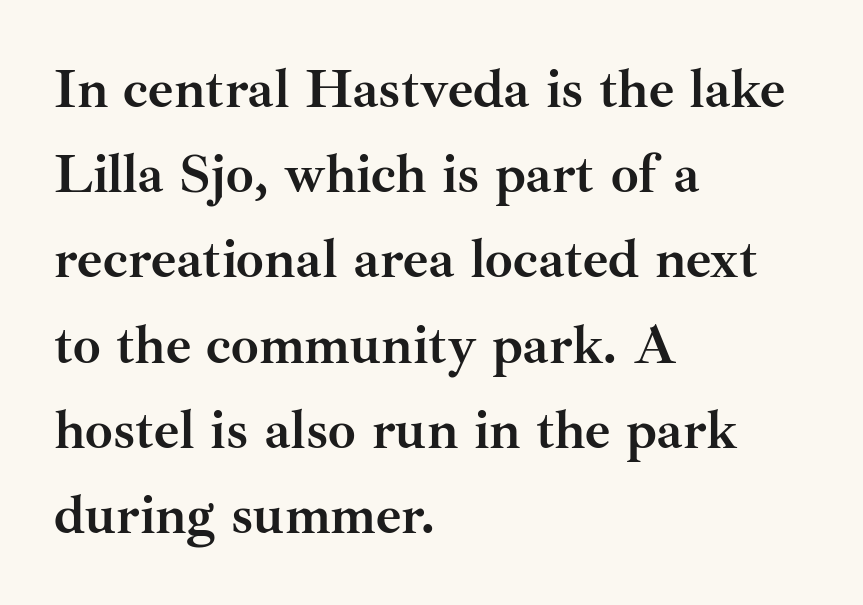
{"serif": "yes", "italic": "no", "bold": "yes", "weight": "semibold", "width": "normal", "stroke_contrast": "medium", "x_height": "small", "monospaced": "no", "underline": "no", "align": "left", "line_spacing": "normal", "line_spacing_ratio": 1.55, "letter_spacing": "normal", "letter_spacing_em": 0.0, "glyph_px": 55}
